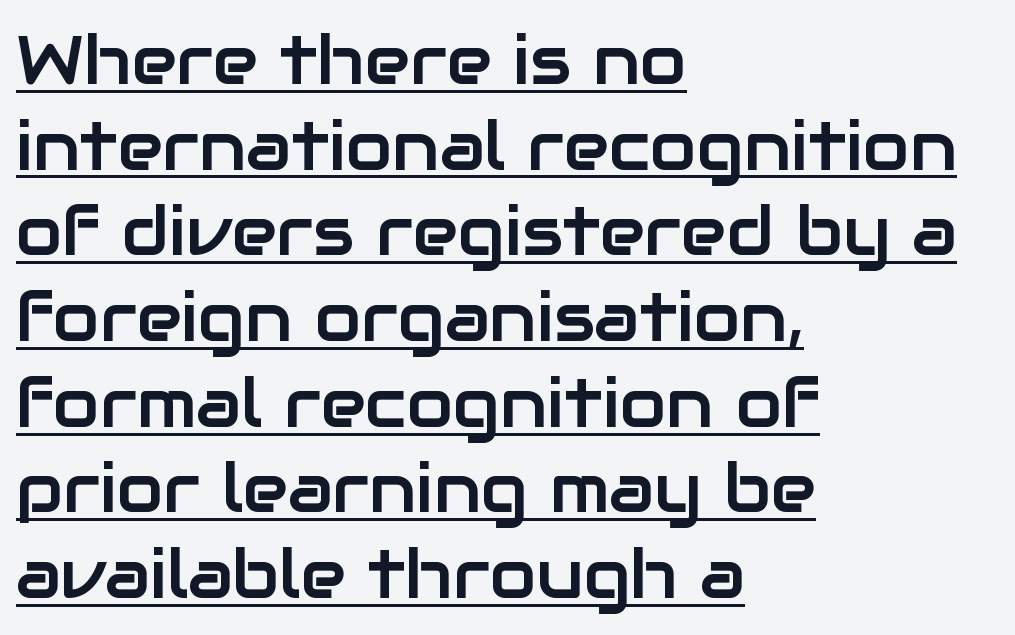
Q: Is the text italic (slanted)? A: No, it is upright.
Q: Is the typeface a serif or a sans-serif typeface? A: Sans-serif.
Q: Is the text underlined? A: Yes.
Q: How is the paragraph aligned? A: Left-aligned.
Q: Is the spacing between letters normal or unusually wide? A: Normal.
Q: Is the spacing between lines tight, normal or loose? A: Normal.
Q: Width (condensed, normal, or wide)? A: Normal.
Q: Stroke contrast? A: Low.
Q: x-height? A: Medium.
Q: Monospaced? A: No.
